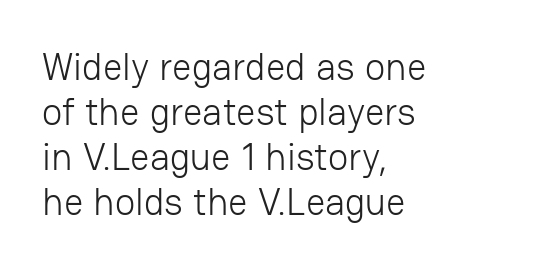
Q: Is the text bold? A: No.
Q: Is the text italic (slanted)? A: No, it is upright.
Q: Is the typeface a serif or a sans-serif typeface? A: Sans-serif.
Q: Is the text underlined? A: No.
Q: How is the paragraph aligned? A: Left-aligned.
Q: Is the spacing between letters normal or unusually wide? A: Normal.
Q: Width (condensed, normal, or wide)? A: Normal.
Q: Stroke contrast? A: Low.
Q: x-height? A: Medium.
Q: Monospaced? A: No.
